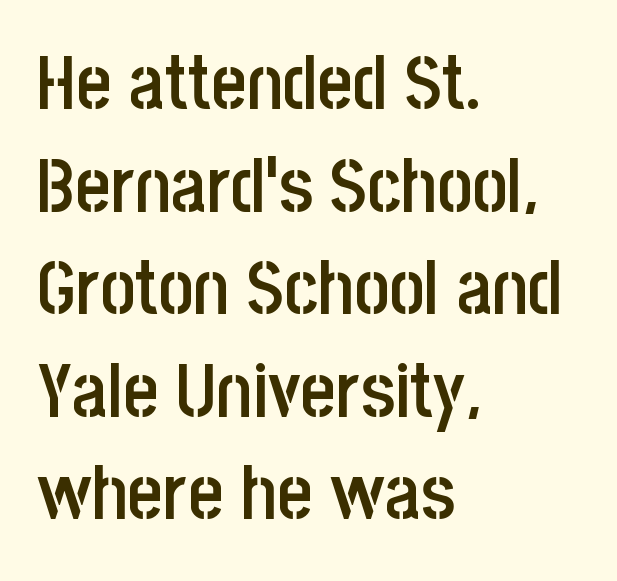
The image shows 76 px semibold, condensed sans-serif type, upright; set left-aligned, normal line spacing (1.35x), normal letter spacing, not underlined; low stroke contrast and a large x-height.
